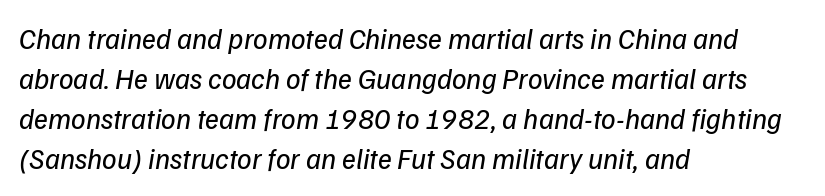
The image shows 29 px regular-weight sans-serif type; set left-aligned, normal line spacing (1.38x), normal letter spacing, not underlined; low stroke contrast and a medium x-height.
